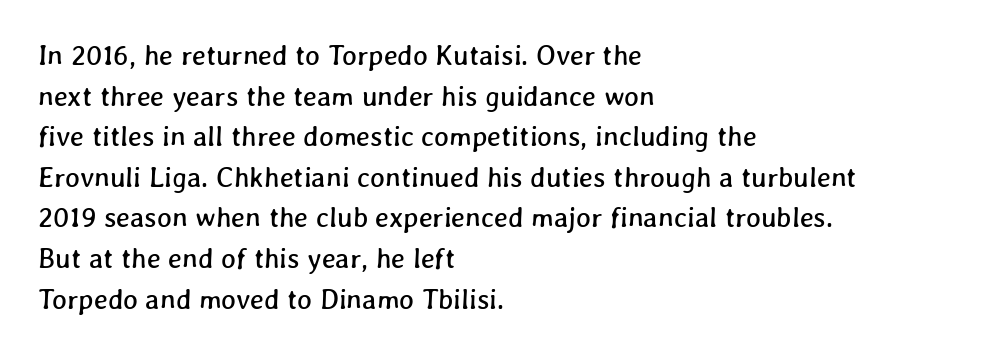
Q: Is the text underlined? A: No.
Q: How is the paragraph aligned? A: Left-aligned.
Q: Is the spacing between letters normal or unusually wide? A: Normal.
Q: Is the spacing between lines tight, normal or loose? A: Normal.
Q: Width (condensed, normal, or wide)? A: Normal.
Q: Stroke contrast? A: Low.
Q: x-height? A: Medium.
Q: Monospaced? A: No.
